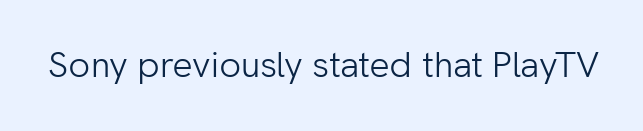
Q: Is the text bold? A: No.
Q: Is the text italic (slanted)? A: No, it is upright.
Q: Is the typeface a serif or a sans-serif typeface? A: Sans-serif.
Q: Is the text underlined? A: No.
Q: Is the spacing between letters normal or unusually wide? A: Normal.
Q: Width (condensed, normal, or wide)? A: Normal.
Q: Stroke contrast? A: Low.
Q: x-height? A: Medium.
Q: Monospaced? A: No.
